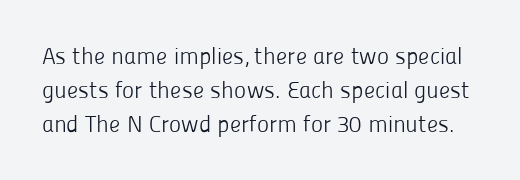
The image shows 23 px text type, upright; set normal line spacing (1.47x), normal letter spacing, not underlined.
